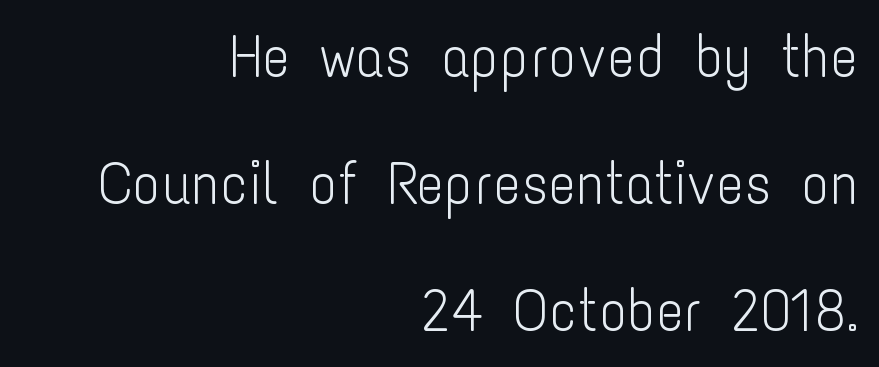
The paragraph has a hard right edge and a soft left edge. The rendering keeps characters at their native spacing. Weight: in the light-to-regular range. The designer dialed line spacing up above the default. Letterform terminals end flat and unadorned throughout the passage.
